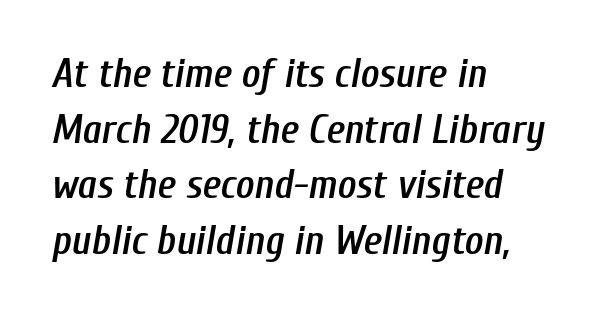
These lines are set flush left with a ragged right edge. The line texture is even and compact thanks to regular tracking. The baseline area is clear. Characters are canted at an angle relative to the baseline's perpendicular.
